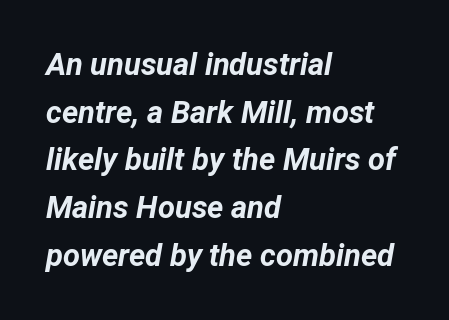
Vertical spacing — default. The passage shown is emphatically bold. Do the characters align in a grid? No, the font is proportional. Left-aligned paragraph, ragged on the right. Clear beneath every line of the passage.
